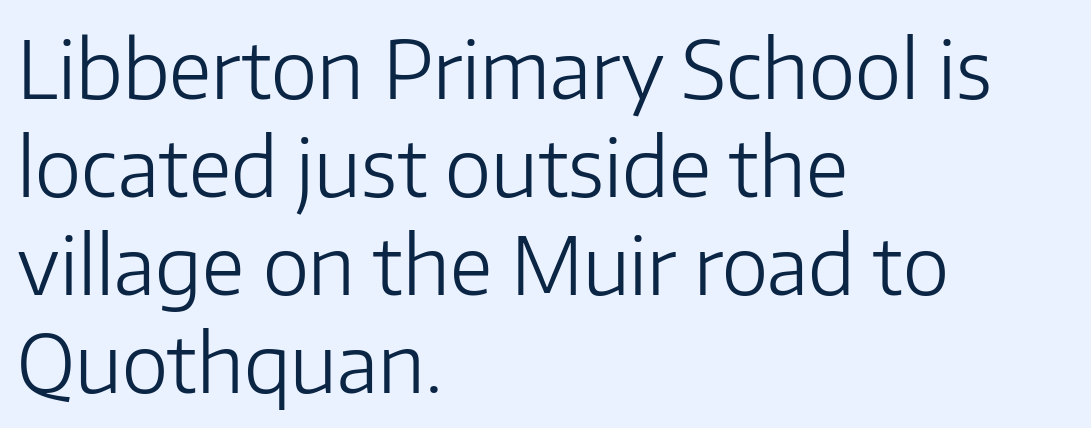
The strip under each line holds only bare page. The paragraph has a hard left edge and a soft right edge. Font category for this specimen: sans-serif. Words appear dense and cohesive because spacing is normal.
